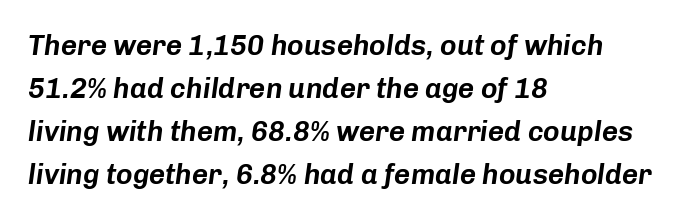
The image shows 28 px text type, italic (leaning right); set left-aligned, normal line spacing (1.54x), normal letter spacing, not underlined; low stroke contrast and a medium x-height.
